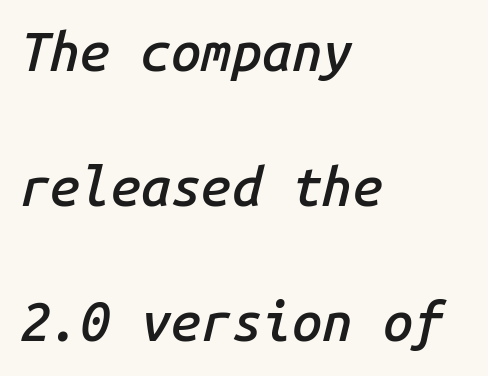
The image shows 54 px semibold type, italic (leaning right), monospaced; set left-aligned, loose line spacing (2.5x), normal letter spacing, not underlined; low stroke contrast and a medium x-height.
